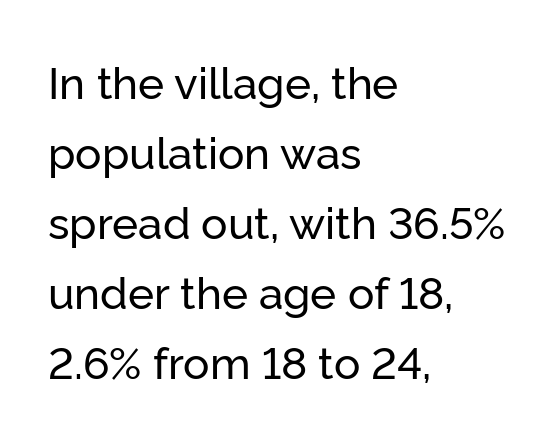
Glance below the letters and you will spot only blank space. A typesetter would call this proportional, since set widths differ per character. Interline gaps are of average width in this sample. Layout note: lines flush left.
